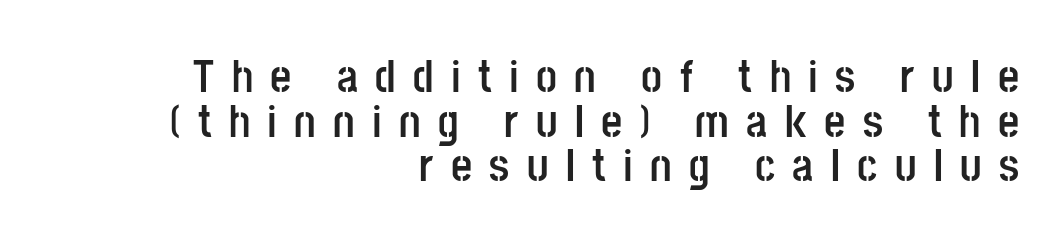
{"serif": "no", "italic": "no", "bold": "yes", "weight": "semibold", "width": "condensed", "stroke_contrast": "low", "x_height": "large", "monospaced": "no", "underline": "no", "align": "right", "line_spacing": "tight", "line_spacing_ratio": 0.97, "letter_spacing": "wide", "letter_spacing_em": 0.38, "glyph_px": 46}
